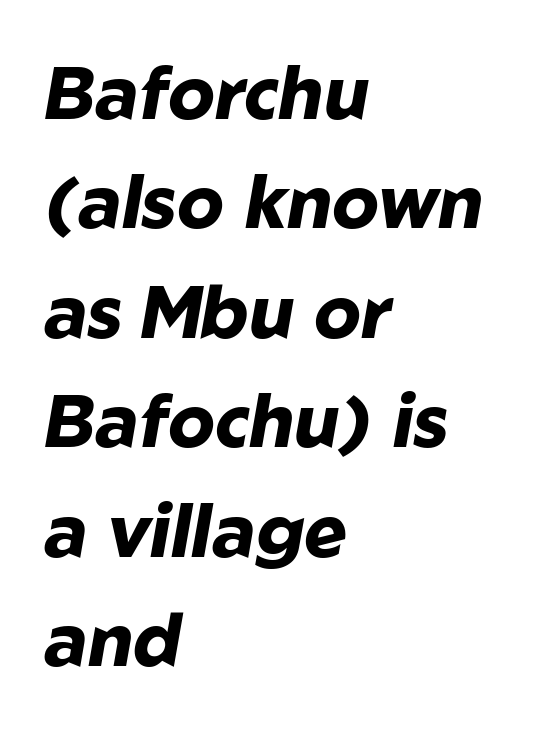
The image shows 73 px heavy type, italic (leaning right); set left-aligned, normal line spacing (1.5x), normal letter spacing, not underlined; low stroke contrast and a medium x-height.
